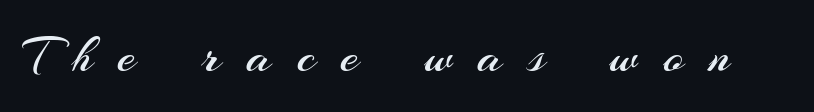
Q: Is the text bold? A: No.
Q: Is the text italic (slanted)? A: Yes.
Q: Is the typeface a serif or a sans-serif typeface? A: Sans-serif.
Q: Is the text underlined? A: No.
Q: Is the spacing between letters normal or unusually wide? A: Unusually wide.
Q: Width (condensed, normal, or wide)? A: Normal.
Q: Stroke contrast? A: Medium.
Q: x-height? A: Small.
Q: Monospaced? A: No.
